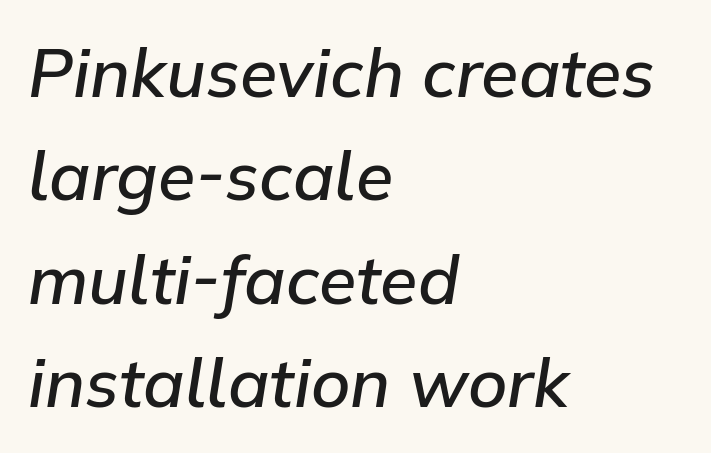
Underline: absent. This sample uses an oblique cut, with every glyph tilted off the vertical. One-word summary of the alignment: left. Between one letter and the next there's only the usual sliver of space. Character widths vary here, with narrow letters taking less room than wide ones.
